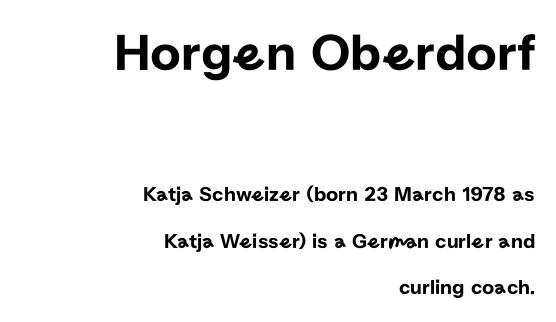
Q: Is the text italic (slanted)? A: No, it is upright.
Q: Is the typeface a serif or a sans-serif typeface? A: Sans-serif.
Q: Is the text underlined? A: No.
Q: How is the paragraph aligned? A: Right-aligned.
Q: Is the spacing between letters normal or unusually wide? A: Normal.
Q: Is the spacing between lines tight, normal or loose? A: Loose.
Q: Which block of text is set in a larger size, the first (top) or the second (bottom)? A: The first (top) one.
Q: Width (condensed, normal, or wide)? A: Normal.
Q: Stroke contrast? A: Low.
Q: x-height? A: Medium.
Q: Monospaced? A: No.
